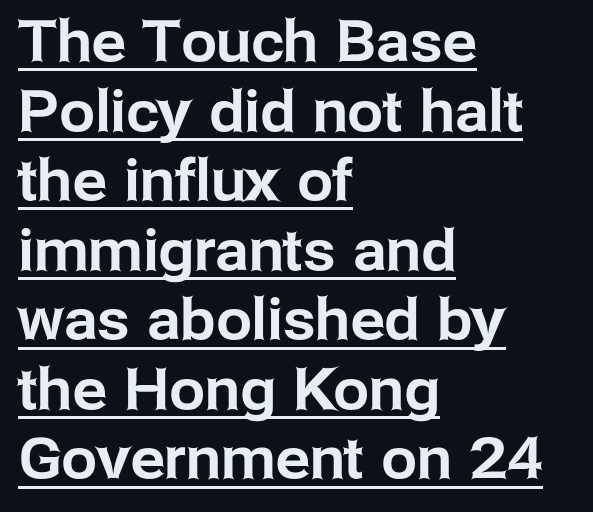
Q: Is the text italic (slanted)? A: No, it is upright.
Q: Is the typeface a serif or a sans-serif typeface? A: Sans-serif.
Q: Is the text underlined? A: Yes.
Q: How is the paragraph aligned? A: Left-aligned.
Q: Is the spacing between letters normal or unusually wide? A: Normal.
Q: Width (condensed, normal, or wide)? A: Normal.
Q: Stroke contrast? A: Low.
Q: x-height? A: Medium.
Q: Monospaced? A: No.
